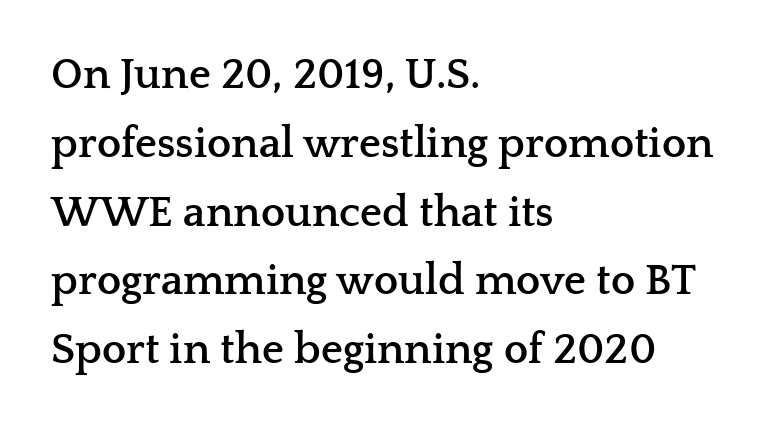
Q: Is the text bold? A: Yes.
Q: Is the text italic (slanted)? A: No, it is upright.
Q: Is the typeface a serif or a sans-serif typeface? A: Serif.
Q: Is the text underlined? A: No.
Q: How is the paragraph aligned? A: Left-aligned.
Q: Is the spacing between letters normal or unusually wide? A: Normal.
Q: Is the spacing between lines tight, normal or loose? A: Normal.
Q: Width (condensed, normal, or wide)? A: Wide.
Q: Stroke contrast? A: Low.
Q: x-height? A: Medium.
Q: Monospaced? A: No.
